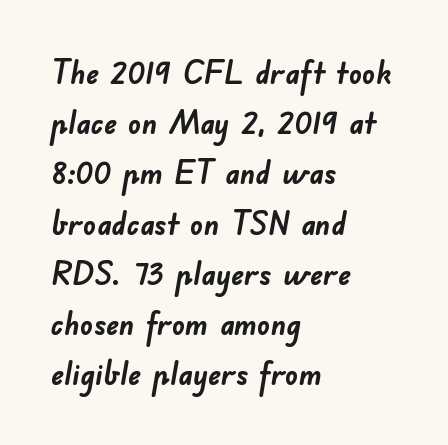
Q: Is the text bold? A: Yes.
Q: Is the typeface a serif or a sans-serif typeface? A: Sans-serif.
Q: Is the text underlined? A: No.
Q: How is the paragraph aligned? A: Left-aligned.
Q: Is the spacing between letters normal or unusually wide? A: Normal.
Q: Is the spacing between lines tight, normal or loose? A: Normal.
Q: Width (condensed, normal, or wide)? A: Normal.
Q: Stroke contrast? A: Low.
Q: x-height? A: Small.
Q: Monospaced? A: No.
